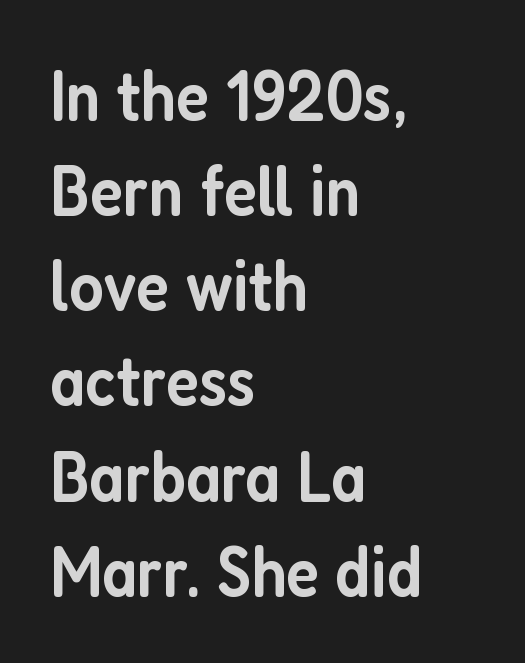
Q: Is the text bold? A: Semi-bold.
Q: Is the text italic (slanted)? A: No, it is upright.
Q: Is the typeface a serif or a sans-serif typeface? A: Sans-serif.
Q: Is the text underlined? A: No.
Q: How is the paragraph aligned? A: Left-aligned.
Q: Is the spacing between letters normal or unusually wide? A: Normal.
Q: Is the spacing between lines tight, normal or loose? A: Normal.
Q: Width (condensed, normal, or wide)? A: Condensed.
Q: Stroke contrast? A: Low.
Q: x-height? A: Medium.
Q: Monospaced? A: No.
